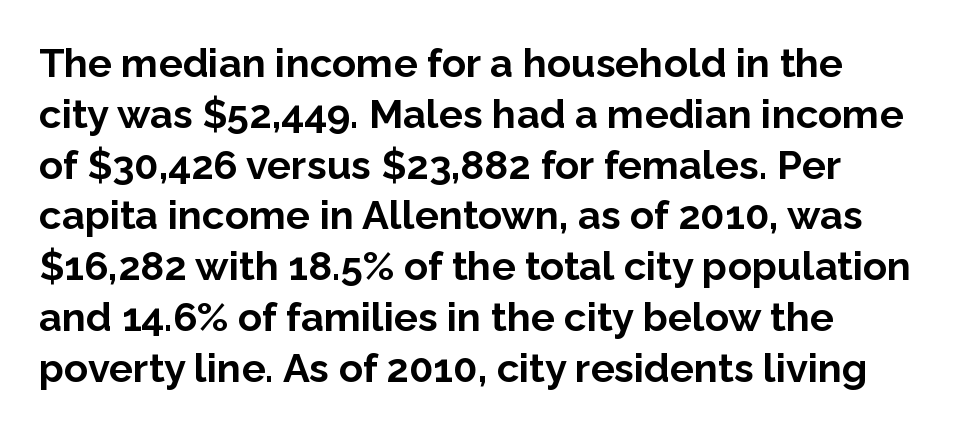
The image shows 40 px bold sans-serif type, upright; set normal line spacing (1.27x), normal letter spacing, not underlined; low stroke contrast and a medium x-height.
